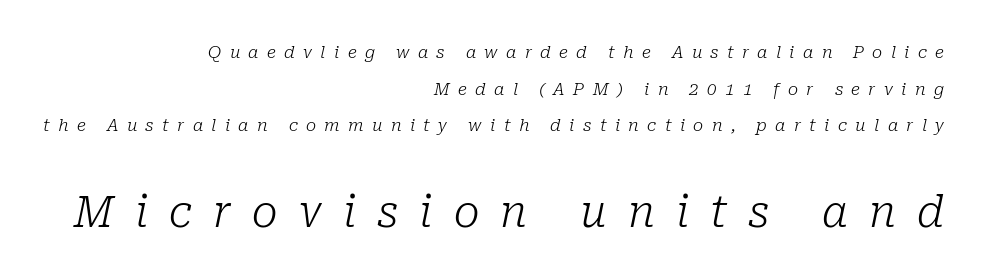
Honestly, the letter spacing is so wide it's the main thing you notice. One glance says open: line gaps are wider than usual. The axis of the letterforms is tilted away from vertical. Think of a printed novel: that variable character pitch is what you see here. The passage is arranged like a letterhead date or caption credit — flush right. Size hierarchy here favors the trailing block over the leading one.
